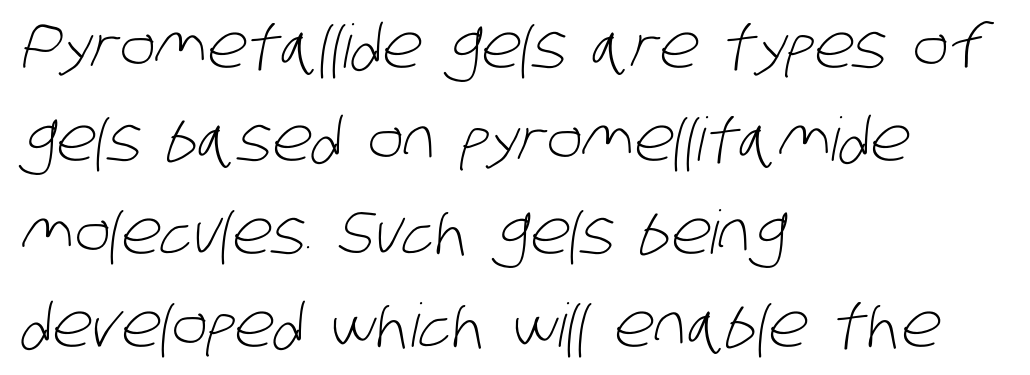
The image shows 60 px light, condensed sans-serif type; set left-aligned, normal line spacing (1.55x), normal letter spacing, not underlined; low stroke contrast and a large x-height.
